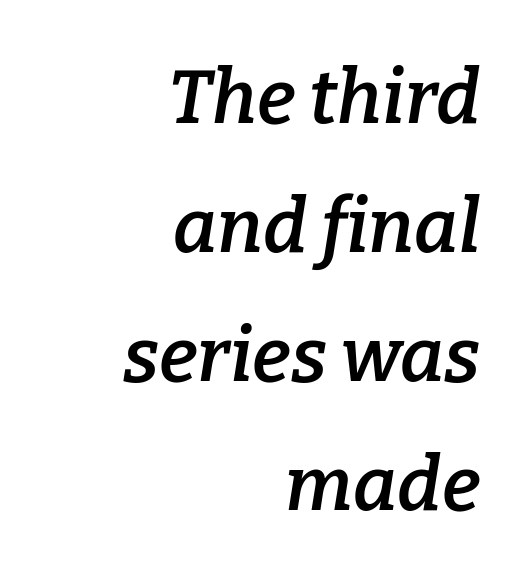
The image shows 75 px semibold serif type, italic (leaning right); set right-aligned, line spacing 1.72x, normal letter spacing, not underlined; low stroke contrast and a medium x-height.
